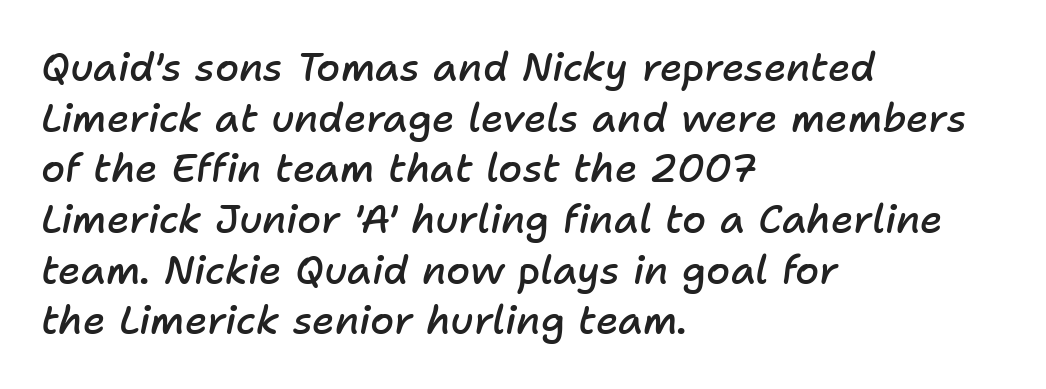
Tracking here is standard; glyphs follow each other at the usual distance. Do the characters align in a grid? No, the font is proportional. Weight: semibold (demi). Horizontal bands of white between lines are of average thickness. Rendered with sloped, italic letterforms. These lines stack with their left ends in a neat column.
